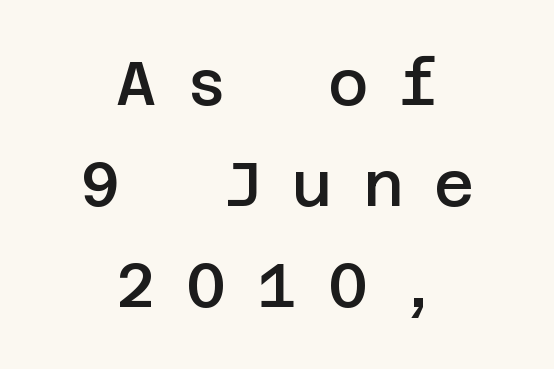
{"serif": "no", "italic": "no", "bold": "semi", "weight": "semibold", "width": "normal", "stroke_contrast": "low", "x_height": "large", "underline": "no", "align": "center", "line_spacing": "normal", "line_spacing_ratio": 1.63, "letter_spacing": "wide", "letter_spacing_em": 0.49, "glyph_px": 62}
